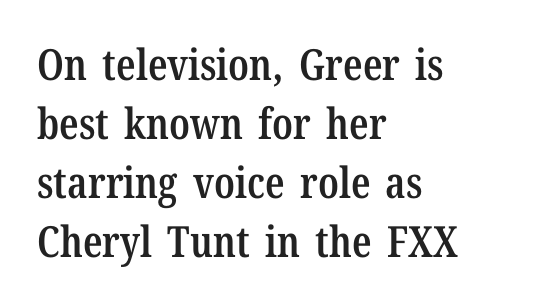
Q: Is the text bold? A: Semi-bold.
Q: Is the text italic (slanted)? A: No, it is upright.
Q: Is the typeface a serif or a sans-serif typeface? A: Serif.
Q: Is the text underlined? A: No.
Q: How is the paragraph aligned? A: Left-aligned.
Q: Is the spacing between letters normal or unusually wide? A: Normal.
Q: Is the spacing between lines tight, normal or loose? A: Normal.
Q: Width (condensed, normal, or wide)? A: Condensed.
Q: Stroke contrast? A: Low.
Q: x-height? A: Medium.
Q: Monospaced? A: No.
